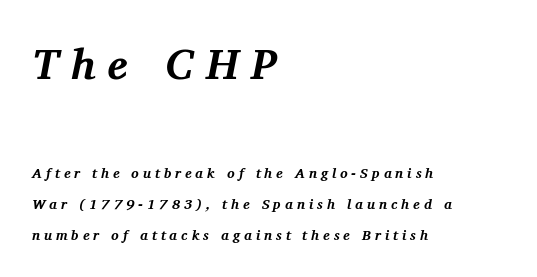
{"serif": "yes", "italic": "yes", "lean": "right", "slant_degrees": 11, "bold": "yes", "weight": "bold", "width": "normal", "stroke_contrast": "medium", "x_height": "medium", "monospaced": "no", "underline": "no", "align": "left", "line_spacing": "loose", "line_spacing_ratio": 2.22, "letter_spacing": "wide", "letter_spacing_em": 0.28, "larger_block": "first", "size_ratio": 3.07, "glyph_px": 43}
